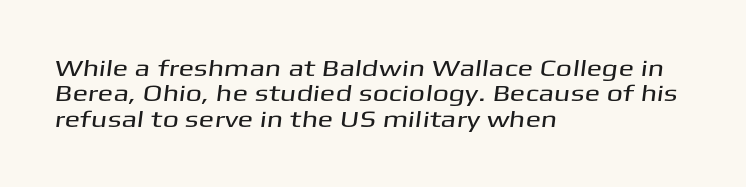
How would I describe the line gaps? Narrow and economical. Inter-character spacing is left at the font's built-in metrics. Underlining? Definitely not there. Every row of glyphs begins at an identical x-position on the left.
